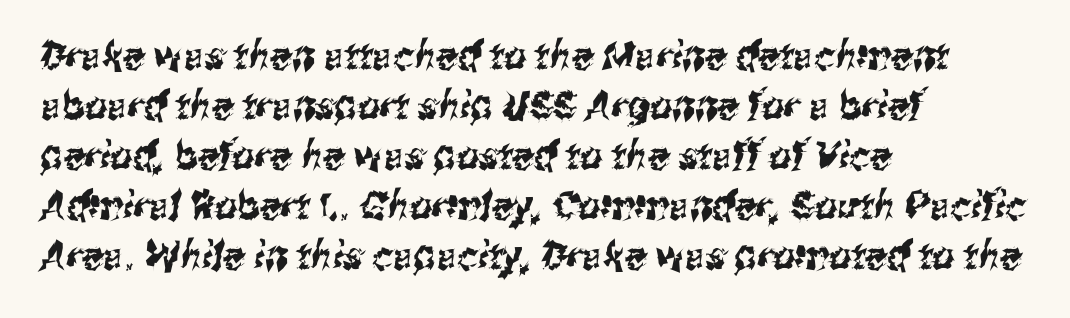
{"serif": "no", "width": "condensed", "stroke_contrast": "medium", "x_height": "medium", "monospaced": "no", "underline": "no", "align": "left", "line_spacing": "normal", "line_spacing_ratio": 1.28, "letter_spacing": "normal", "letter_spacing_em": 0.0, "glyph_px": 39}
